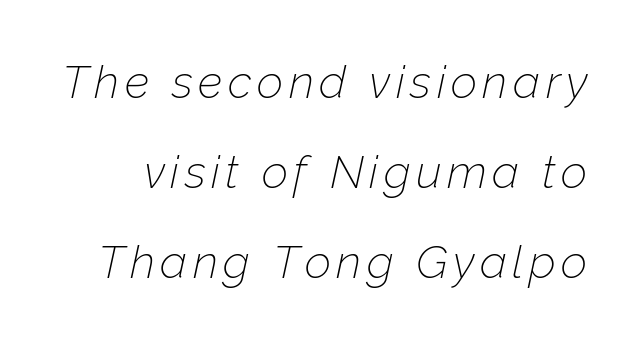
Q: Is the text bold? A: No.
Q: Is the text italic (slanted)? A: Yes, it leans right by about 12 degrees.
Q: Is the text underlined? A: No.
Q: Is the spacing between lines tight, normal or loose? A: Loose.
Q: Width (condensed, normal, or wide)? A: Normal.
Q: Stroke contrast? A: Low.
Q: x-height? A: Medium.
Q: Monospaced? A: No.
